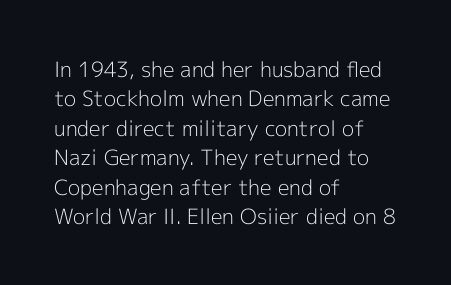
{"italic": "no", "bold": "no", "underline": "no", "align": "left", "line_spacing": "normal", "line_spacing_ratio": 1.4, "letter_spacing": "normal", "letter_spacing_em": 0.0, "glyph_px": 21}
